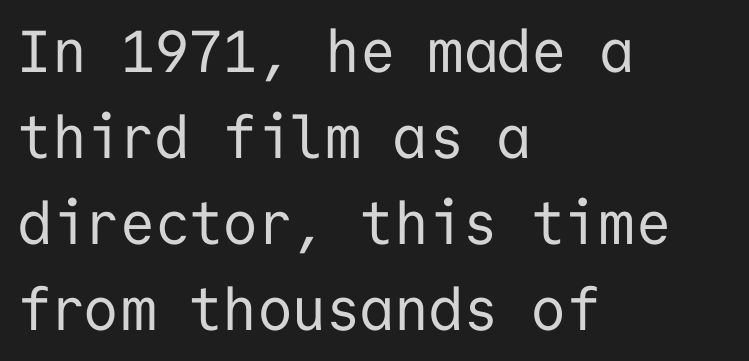
{"serif": "no", "italic": "no", "bold": "no", "weight": "regular", "width": "normal", "stroke_contrast": "low", "x_height": "medium", "monospaced": "yes", "underline": "no", "align": "left", "line_spacing": "normal", "line_spacing_ratio": 1.46, "letter_spacing": "normal", "letter_spacing_em": 0.0, "glyph_px": 59}
